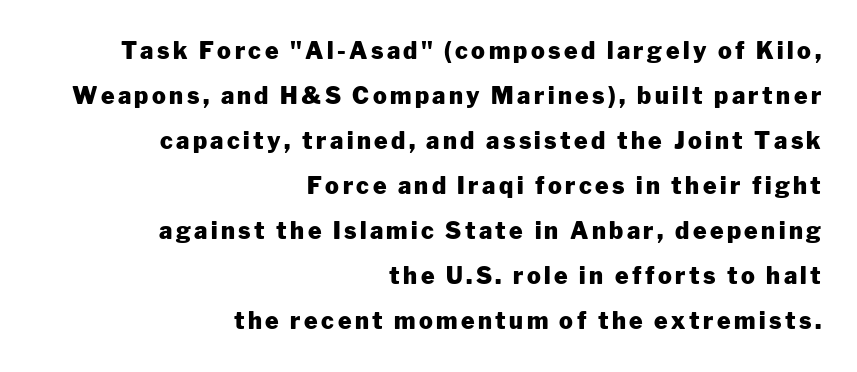
The image shows 23 px bold type, upright; set right-aligned, loose line spacing (1.96x), not underlined.
